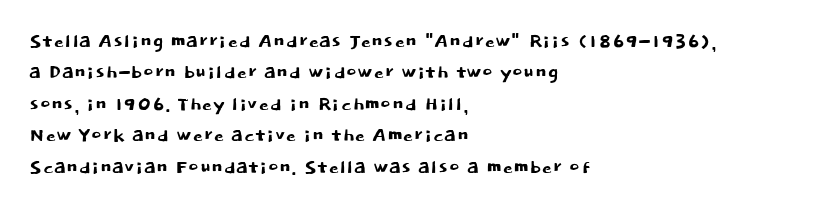
The space directly below the letters is spotless. Whoever set this chose a conventional vertical rhythm. The typesetter chose a ragged-right arrangement here. Posture: straight, roman, zero tilt. Standard letterfit; no display-style spreading of the glyphs.
